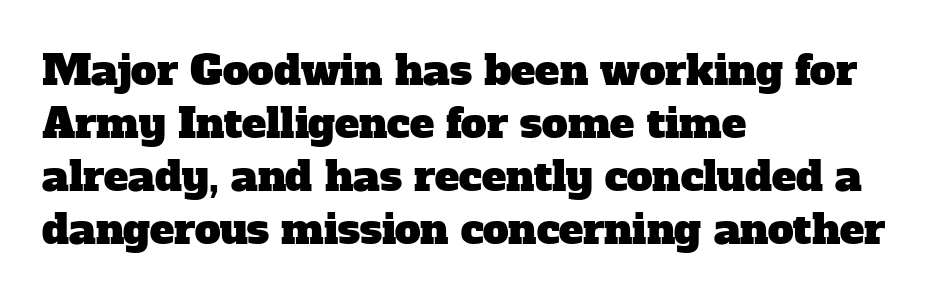
The type is set solid horizontally, with unmodified tracking. Stroke terminals: seriffed. In CSS terms this would be text-align: left. Note the varied advance widths — an 'i' is clearly narrower than an 'm'.
